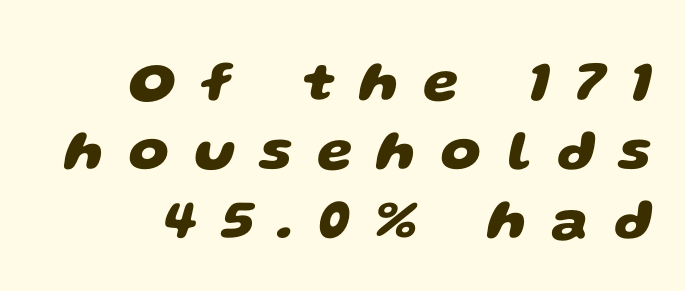
The image shows 57 px heavy, wide sans-serif type; set right-aligned, line spacing 1.21x, unusually wide letter spacing (+0.44 em), not underlined; low stroke contrast and a large x-height.
